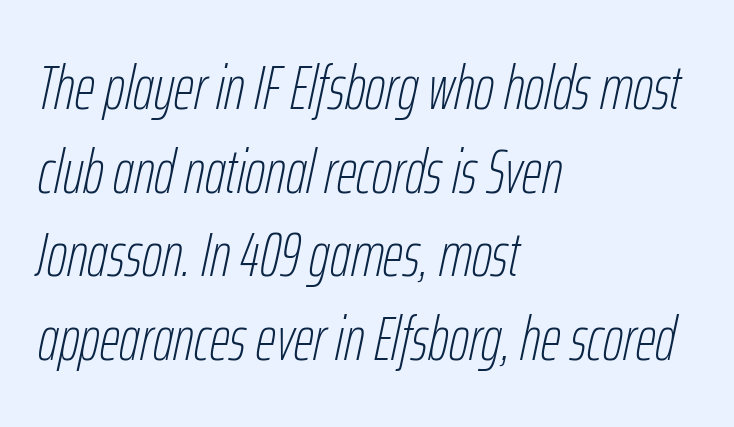
{"italic": "yes", "lean": "right", "slant_degrees": 12, "bold": "no", "weight": "thin", "width": "condensed", "stroke_contrast": "low", "x_height": "medium", "monospaced": "no", "underline": "no", "align": "left", "line_spacing": "normal", "line_spacing_ratio": 1.35, "letter_spacing": "normal", "letter_spacing_em": 0.0, "glyph_px": 62}
